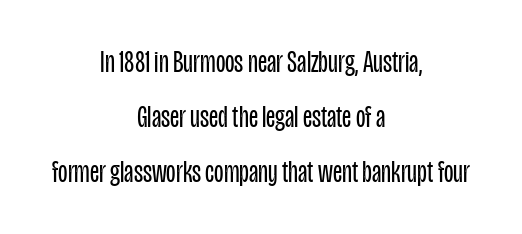
Q: Is the text bold? A: No.
Q: Is the text italic (slanted)? A: No, it is upright.
Q: Is the typeface a serif or a sans-serif typeface? A: Sans-serif.
Q: Is the text underlined? A: No.
Q: How is the paragraph aligned? A: Centered.
Q: Is the spacing between letters normal or unusually wide? A: Normal.
Q: Width (condensed, normal, or wide)? A: Condensed.
Q: Stroke contrast? A: Low.
Q: x-height? A: Large.
Q: Monospaced? A: No.
